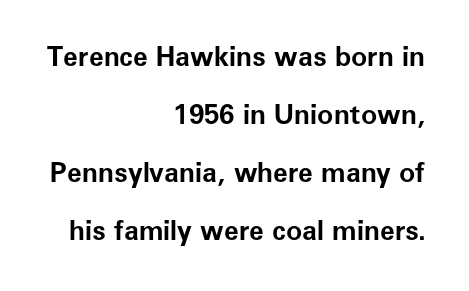
The characters look thick and weighty, a clear bold. Each new line begins a long way beneath the previous one. When letters stand straight like this, we call the style roman or upright. Lines of text with bare space underneath. Reading down the block, your eye finds every line finishing at a fixed right position. The rendering keeps characters at their native spacing.
